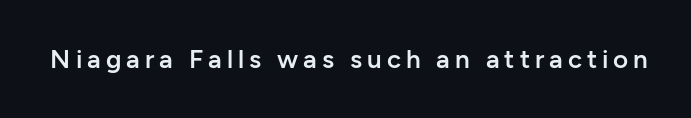
The image shows 26 px text type, upright; set not underlined.
